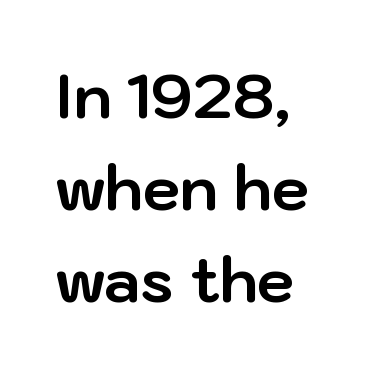
Q: Is the text bold? A: Yes.
Q: Is the text italic (slanted)? A: No, it is upright.
Q: Is the typeface a serif or a sans-serif typeface? A: Sans-serif.
Q: Is the text underlined? A: No.
Q: How is the paragraph aligned? A: Left-aligned.
Q: Is the spacing between letters normal or unusually wide? A: Normal.
Q: Is the spacing between lines tight, normal or loose? A: Normal.
Q: Width (condensed, normal, or wide)? A: Normal.
Q: Stroke contrast? A: Low.
Q: x-height? A: Medium.
Q: Monospaced? A: No.
